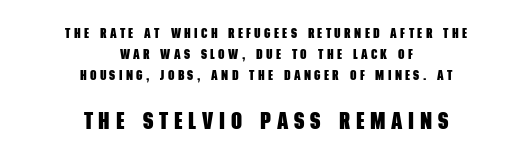
The image shows 24 px bold type; set centered, normal line spacing (1.49x), unusually wide letter spacing (+0.24 em), not underlined; the second (bottom) block is 1.71x larger.
